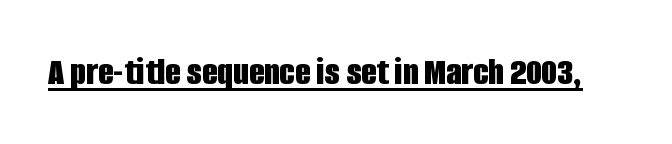
The image shows 40 px bold, condensed sans-serif type, upright; set normal letter spacing, underlined; low stroke contrast and a large x-height.
